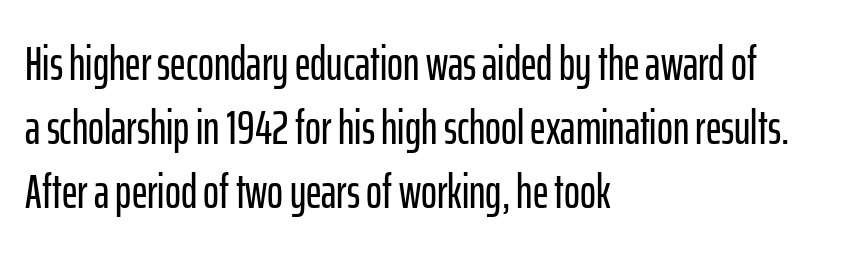
Q: Is the text italic (slanted)? A: No, it is upright.
Q: Is the typeface a serif or a sans-serif typeface? A: Sans-serif.
Q: Is the text underlined? A: No.
Q: How is the paragraph aligned? A: Left-aligned.
Q: Is the spacing between letters normal or unusually wide? A: Normal.
Q: Is the spacing between lines tight, normal or loose? A: Normal.
Q: Width (condensed, normal, or wide)? A: Condensed.
Q: Stroke contrast? A: Low.
Q: x-height? A: Medium.
Q: Monospaced? A: No.
